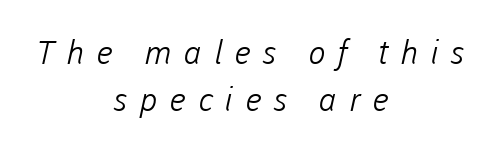
The image shows 33 px light sans-serif type; set centered, normal line spacing (1.41x), unusually wide letter spacing (+0.36 em), not underlined; low stroke contrast and a medium x-height.
